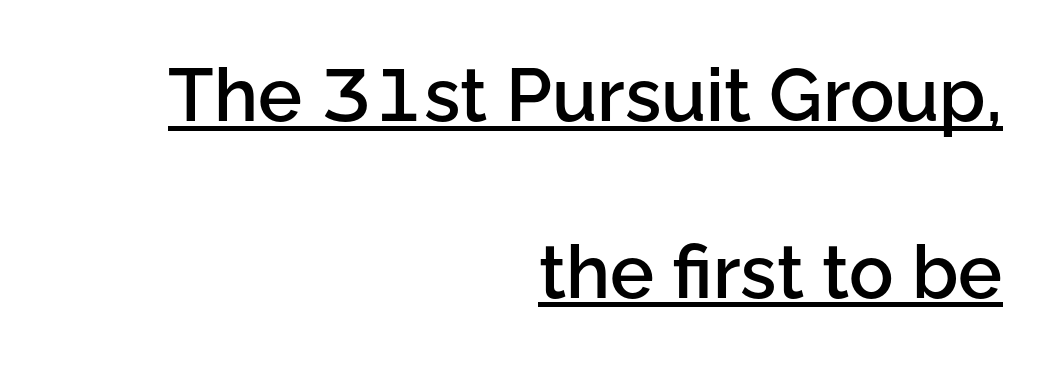
{"serif": "no", "italic": "no", "bold": "semi", "weight": "semibold", "width": "normal", "stroke_contrast": "low", "x_height": "medium", "monospaced": "no", "underline": "yes", "align": "right", "line_spacing": "loose", "line_spacing_ratio": 2.39, "letter_spacing": "normal", "letter_spacing_em": 0.0, "glyph_px": 74}
